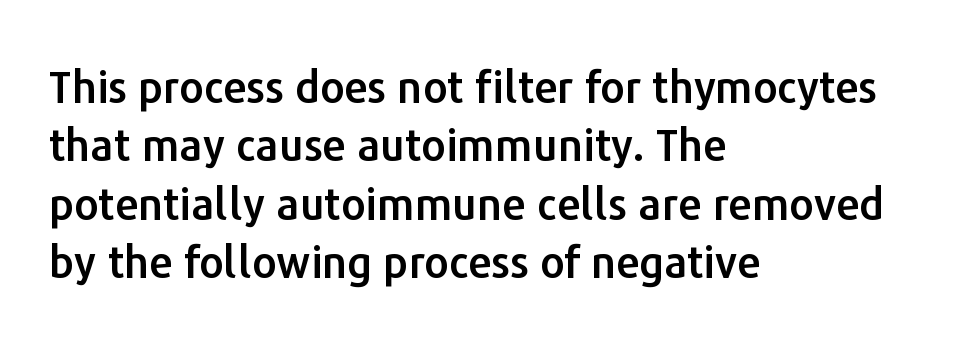
Q: Is the text italic (slanted)? A: No, it is upright.
Q: Is the typeface a serif or a sans-serif typeface? A: Sans-serif.
Q: Is the text underlined? A: No.
Q: How is the paragraph aligned? A: Left-aligned.
Q: Is the spacing between letters normal or unusually wide? A: Normal.
Q: Is the spacing between lines tight, normal or loose? A: Normal.
Q: Width (condensed, normal, or wide)? A: Normal.
Q: Stroke contrast? A: Low.
Q: x-height? A: Medium.
Q: Monospaced? A: No.
